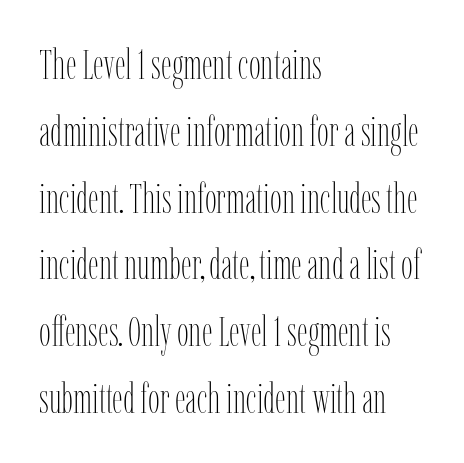
The image shows 42 px thin, condensed type, upright; set left-aligned, normal line spacing (1.59x), normal letter spacing, not underlined; low stroke contrast and a medium x-height.
